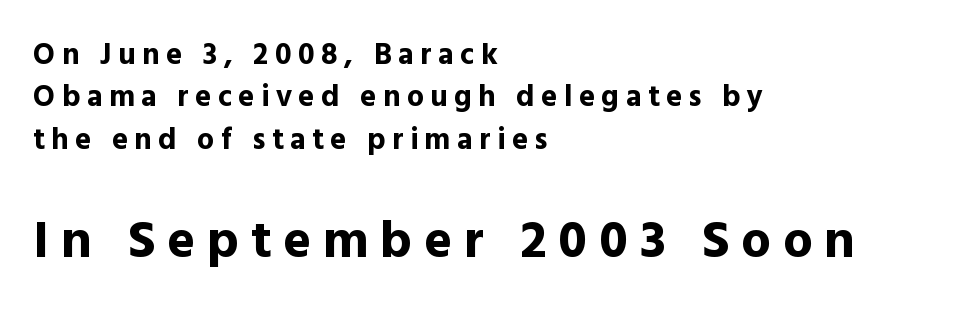
The image shows 53 px bold sans-serif type, upright; set left-aligned, normal line spacing (1.41x), unusually wide letter spacing (+0.22 em), not underlined; the second (bottom) block is 1.77x larger; a medium x-height.
